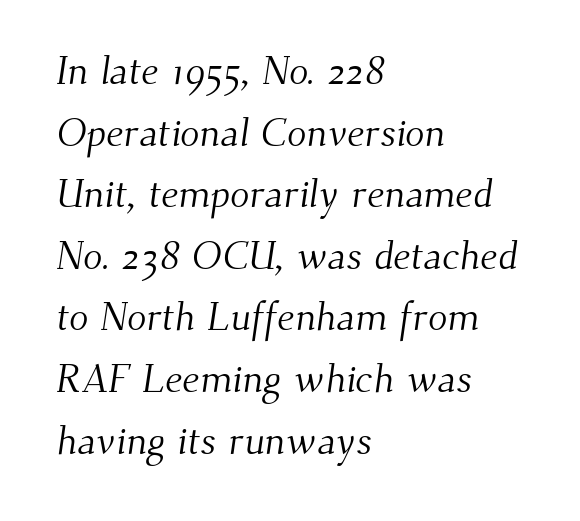
The image shows 40 px light serif type; set left-aligned, normal line spacing (1.54x), normal letter spacing, not underlined; medium stroke contrast and a small x-height.
